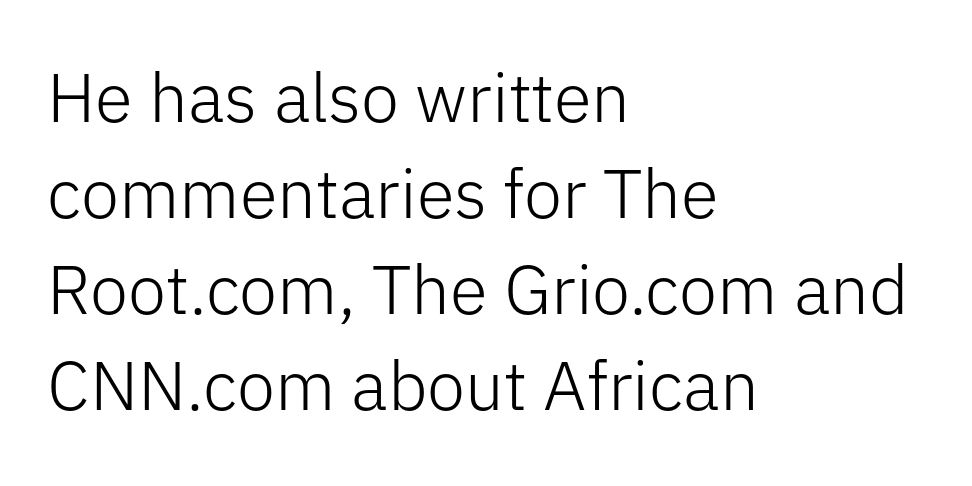
{"serif": "no", "italic": "no", "bold": "no", "weight": "light", "width": "normal", "stroke_contrast": "low", "x_height": "medium", "monospaced": "no", "underline": "no", "align": "left", "line_spacing": "normal", "line_spacing_ratio": 1.39, "letter_spacing": "normal", "letter_spacing_em": 0.0, "glyph_px": 69}
